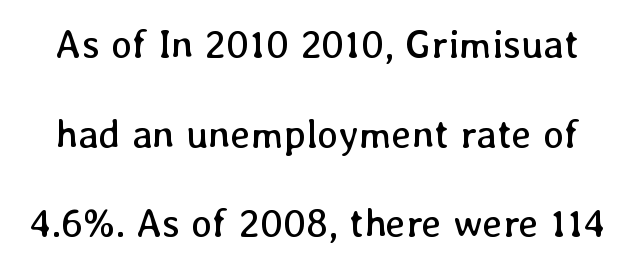
Unmarked baselines from the first word to the last. Ascenders rise straight up at ninety degrees. Horizontal bands of white between lines are thick stripes. The rendering uses natural spacing where letterforms have individual widths. The horizontal fit of the characters is conventional and even.
